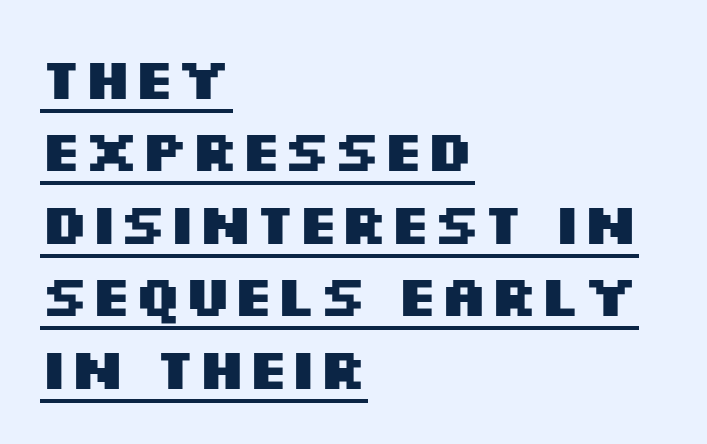
{"serif": "no", "italic": "no", "bold": "yes", "weight": "heavy", "width": "wide", "stroke_contrast": "medium", "x_height": "large", "monospaced": "no", "underline": "yes", "align": "left", "line_spacing": "normal", "line_spacing_ratio": 1.27, "letter_spacing": "normal", "letter_spacing_em": 0.0, "glyph_px": 57}
